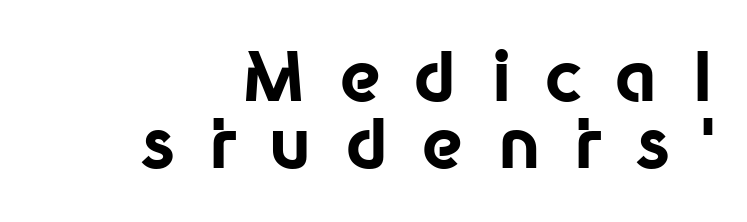
The image shows 68 px bold sans-serif type, upright; set right-aligned, tight line spacing (0.98x), unusually wide letter spacing (+0.49 em), not underlined; low stroke contrast and a medium x-height.
